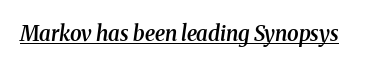
The image shows 21 px text type, italic (leaning right); set normal letter spacing, underlined.
